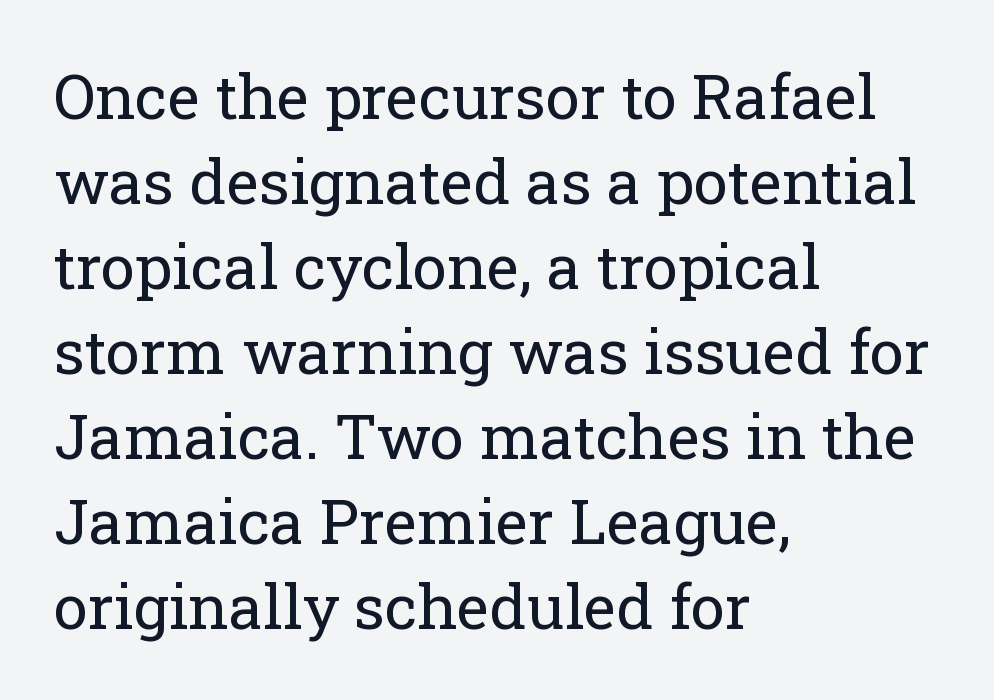
{"serif": "yes", "italic": "no", "bold": "no", "weight": "regular", "width": "normal", "stroke_contrast": "low", "x_height": "medium", "monospaced": "no", "underline": "no", "align": "left", "line_spacing": "normal", "line_spacing_ratio": 1.37, "letter_spacing": "normal", "letter_spacing_em": 0.0, "glyph_px": 62}
